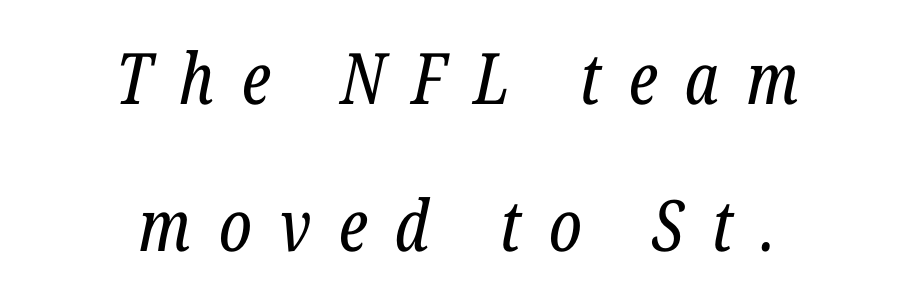
The image shows 71 px regular-weight, condensed serif type, italic (leaning right); set centered, loose line spacing (2.07x), unusually wide letter spacing (+0.39 em), not underlined; low stroke contrast and a medium x-height.
